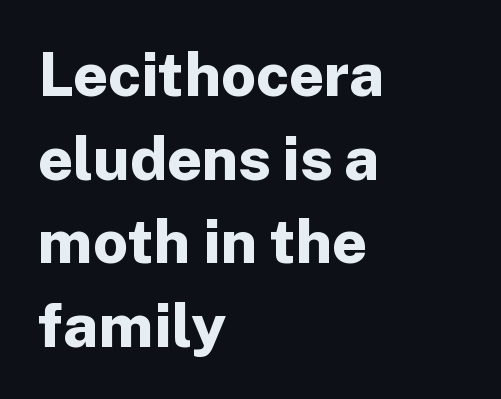
Q: Is the text bold? A: Yes.
Q: Is the text italic (slanted)? A: No, it is upright.
Q: Is the typeface a serif or a sans-serif typeface? A: Sans-serif.
Q: Is the text underlined? A: No.
Q: How is the paragraph aligned? A: Left-aligned.
Q: Is the spacing between letters normal or unusually wide? A: Normal.
Q: Is the spacing between lines tight, normal or loose? A: Normal.
Q: Width (condensed, normal, or wide)? A: Normal.
Q: Stroke contrast? A: Low.
Q: x-height? A: Medium.
Q: Monospaced? A: No.
